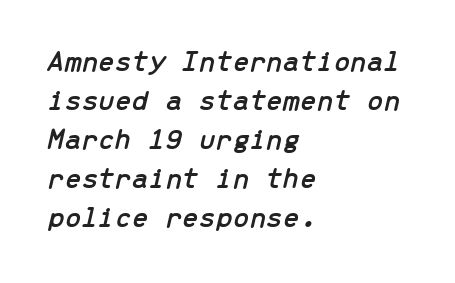
Q: Is the text italic (slanted)? A: Yes, it leans right by about 13 degrees.
Q: Is the text underlined? A: No.
Q: How is the paragraph aligned? A: Left-aligned.
Q: Is the spacing between letters normal or unusually wide? A: Normal.
Q: Is the spacing between lines tight, normal or loose? A: Normal.
Q: Width (condensed, normal, or wide)? A: Normal.
Q: Stroke contrast? A: Low.
Q: x-height? A: Medium.
Q: Monospaced? A: Yes.
